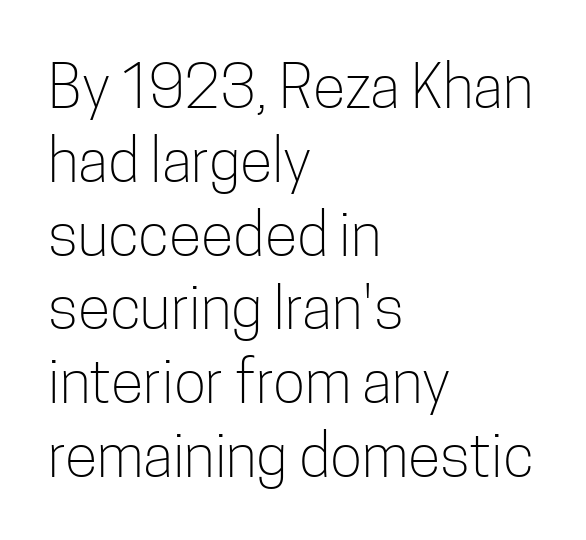
Rule under the text: the space is simply empty. The letterforms sit at book weight or below. Is the letter spacing exaggerated? No — it looks like the ordinary default. The font's upright variant was chosen for this text.
